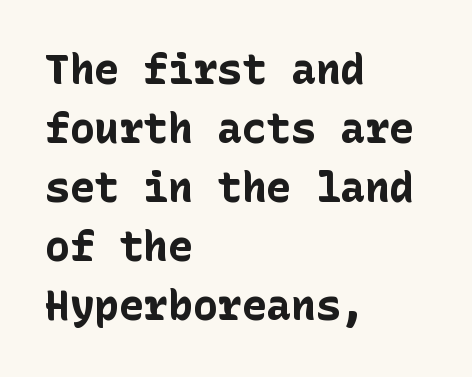
{"serif": "no", "italic": "no", "bold": "yes", "weight": "bold", "width": "normal", "stroke_contrast": "low", "x_height": "medium", "underline": "no", "align": "left", "line_spacing": "normal", "line_spacing_ratio": 1.44, "letter_spacing": "normal", "letter_spacing_em": 0.0, "glyph_px": 41}
